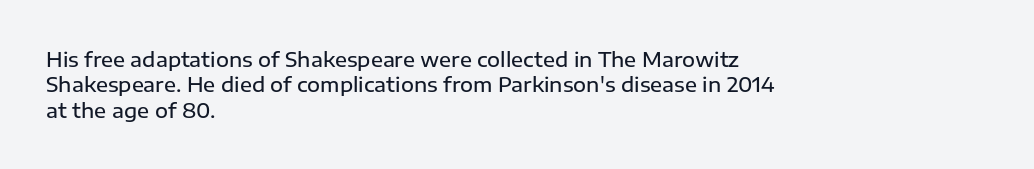
The image shows 20 px text type, upright; set left-aligned, normal line spacing (1.27x), normal letter spacing, not underlined.
